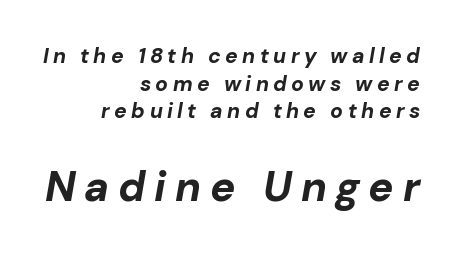
The image shows 42 px bold type, italic (leaning right); set right-aligned, normal line spacing (1.32x), unusually wide letter spacing (+0.21 em), not underlined; the second (bottom) block is 2.0x larger; low stroke contrast and a medium x-height.
